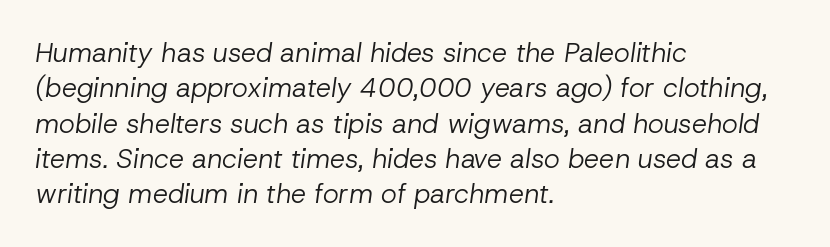
Q: Is the text bold? A: No.
Q: Is the text italic (slanted)? A: Yes, it leans right by about 8 degrees.
Q: Is the text underlined? A: No.
Q: How is the paragraph aligned? A: Left-aligned.
Q: Is the spacing between letters normal or unusually wide? A: Normal.
Q: Is the spacing between lines tight, normal or loose? A: Normal.
